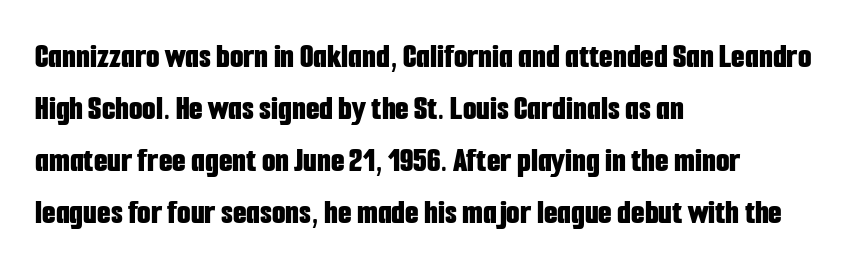
Reading down the column, the eye jumps a familiar distance to each next line. This sample has the flowing, uneven cadence of proportional lettering. Students, note that the glyphs here touch the page at normal intervals. Nope, not italic — everything's standing straight. The letters carry no serifs — their stems end cleanly without finishing strokes. Alignment: flush left.
